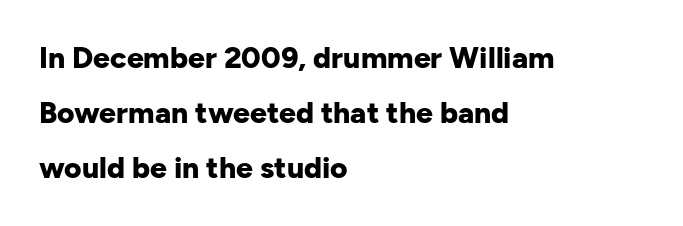
{"serif": "no", "italic": "no", "bold": "yes", "weight": "bold", "width": "normal", "stroke_contrast": "low", "x_height": "medium", "monospaced": "no", "underline": "no", "align": "left", "line_spacing_ratio": 1.84, "letter_spacing": "normal", "letter_spacing_em": 0.0, "glyph_px": 30}
